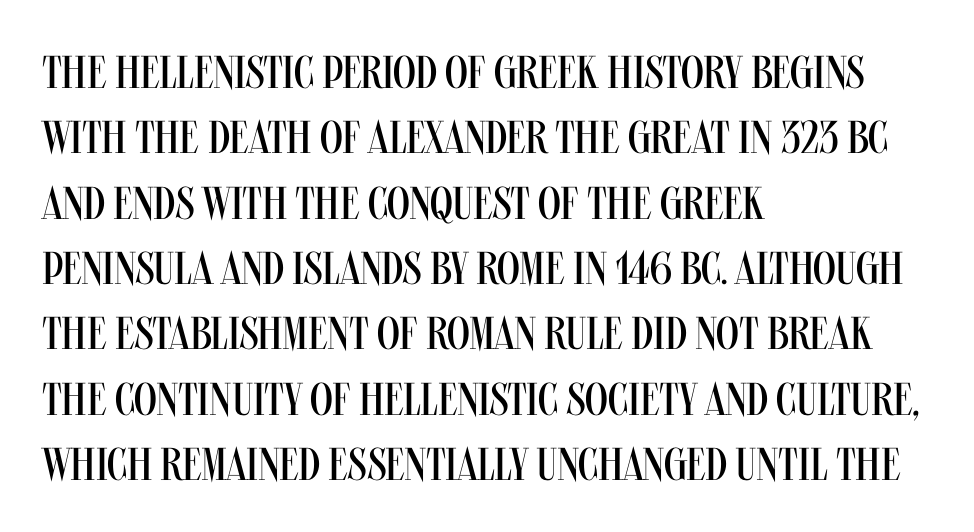
The image shows 46 px regular-weight, condensed sans-serif type, upright; set left-aligned, normal line spacing (1.42x), normal letter spacing, not underlined; medium stroke contrast and a large x-height.
